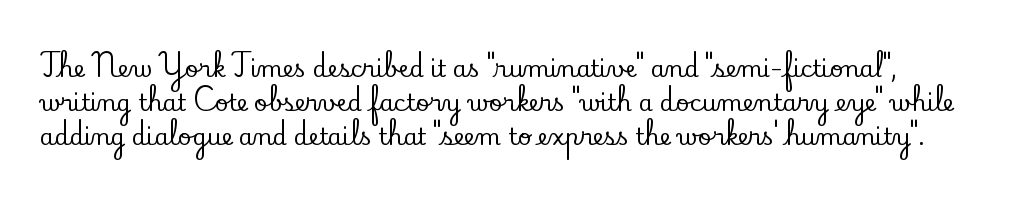
The image shows 23 px text type, upright; set normal line spacing (1.48x), normal letter spacing, not underlined.
